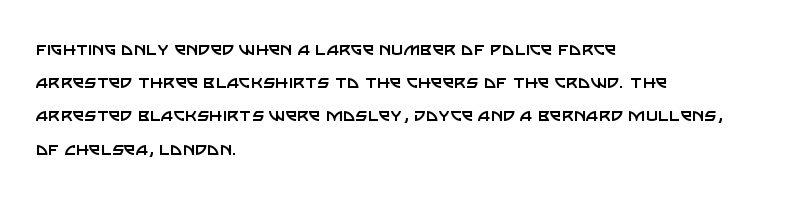
{"italic": "no", "bold": "no", "underline": "no", "align": "left", "line_spacing": "normal", "line_spacing_ratio": 1.58, "letter_spacing": "normal", "letter_spacing_em": 0.0, "glyph_px": 21}
